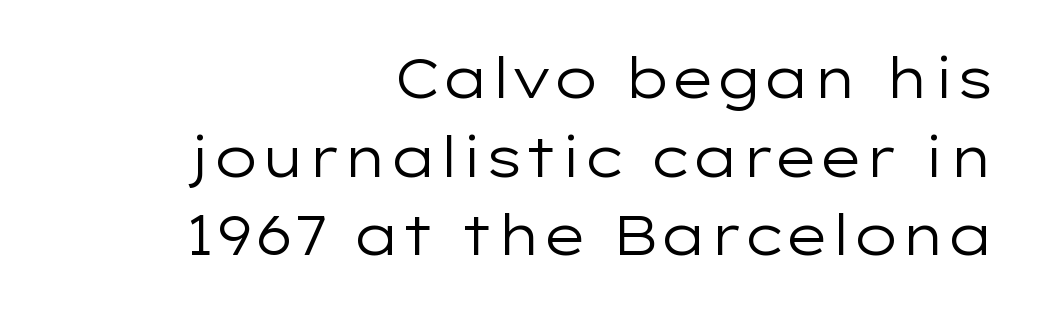
Q: Is the text bold? A: No.
Q: Is the text italic (slanted)? A: No, it is upright.
Q: Is the typeface a serif or a sans-serif typeface? A: Sans-serif.
Q: Is the text underlined? A: No.
Q: How is the paragraph aligned? A: Right-aligned.
Q: Is the spacing between letters normal or unusually wide? A: Normal.
Q: Is the spacing between lines tight, normal or loose? A: Normal.
Q: Width (condensed, normal, or wide)? A: Wide.
Q: Stroke contrast? A: Low.
Q: x-height? A: Medium.
Q: Monospaced? A: No.
